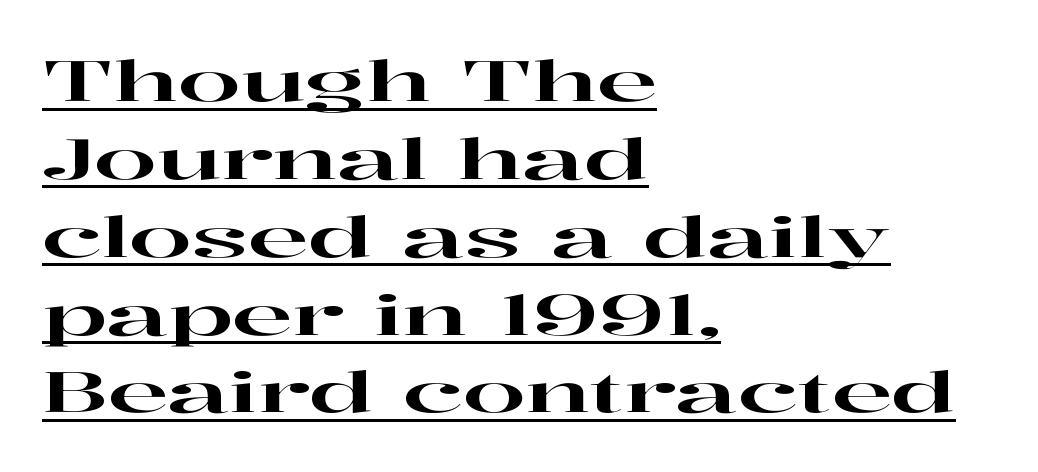
{"serif": "yes", "italic": "no", "width": "wide", "stroke_contrast": "high", "x_height": "medium", "monospaced": "no", "underline": "yes", "align": "left", "line_spacing": "normal", "line_spacing_ratio": 1.39, "letter_spacing": "normal", "letter_spacing_em": 0.0, "glyph_px": 56}
